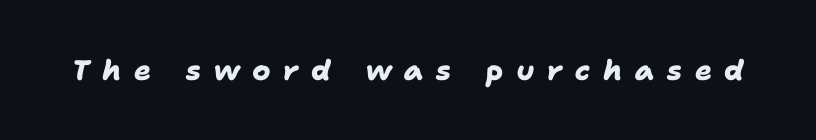
The image shows 28 px heavy sans-serif type; set unusually wide letter spacing (+0.45 em), not underlined; low stroke contrast and a medium x-height.
